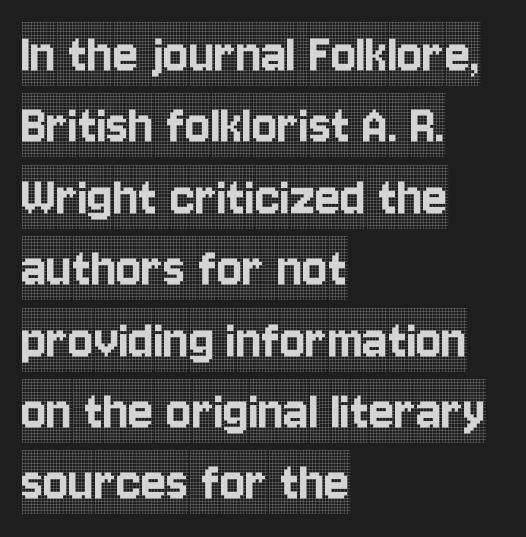
Q: Is the text italic (slanted)? A: No, it is upright.
Q: Is the typeface a serif or a sans-serif typeface? A: Serif.
Q: Is the text underlined? A: No.
Q: How is the paragraph aligned? A: Left-aligned.
Q: Is the spacing between letters normal or unusually wide? A: Normal.
Q: Width (condensed, normal, or wide)? A: Condensed.
Q: x-height? A: Large.
Q: Monospaced? A: No.
